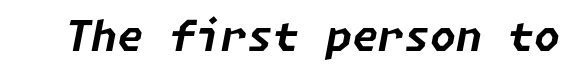
Q: Is the text bold? A: Yes.
Q: Is the text italic (slanted)? A: Yes, it leans right by about 11 degrees.
Q: Is the text underlined? A: No.
Q: Is the spacing between letters normal or unusually wide? A: Normal.
Q: Width (condensed, normal, or wide)? A: Normal.
Q: Stroke contrast? A: Low.
Q: x-height? A: Medium.
